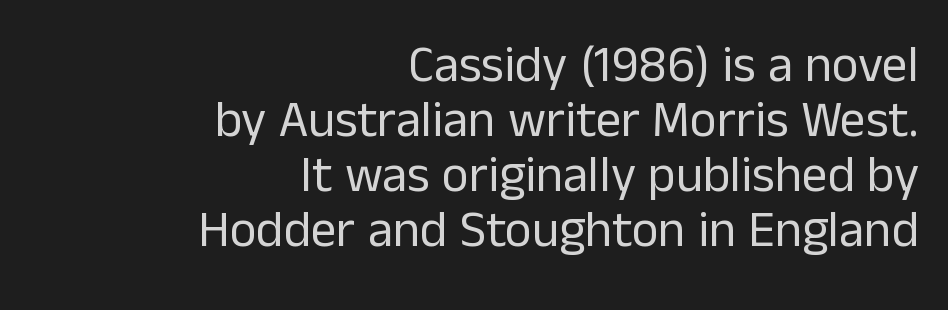
Q: Is the text bold? A: No.
Q: Is the text italic (slanted)? A: No, it is upright.
Q: Is the typeface a serif or a sans-serif typeface? A: Sans-serif.
Q: Is the text underlined? A: No.
Q: How is the paragraph aligned? A: Right-aligned.
Q: Is the spacing between letters normal or unusually wide? A: Normal.
Q: Is the spacing between lines tight, normal or loose? A: Tight.
Q: Width (condensed, normal, or wide)? A: Normal.
Q: Stroke contrast? A: Low.
Q: x-height? A: Medium.
Q: Monospaced? A: No.
